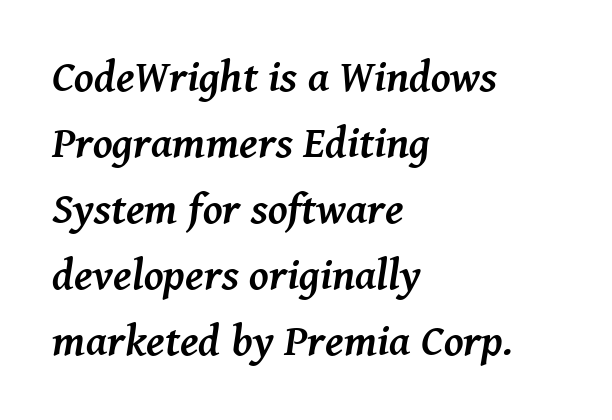
The image shows 44 px semibold serif type, italic (leaning right); set left-aligned, normal line spacing (1.5x), normal letter spacing, not underlined; medium stroke contrast and a medium x-height.
